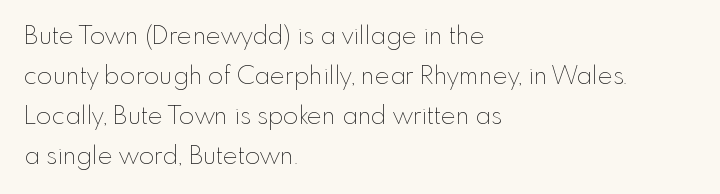
The image shows 25 px text type, upright; set left-aligned, normal line spacing (1.6x), normal letter spacing, not underlined.
